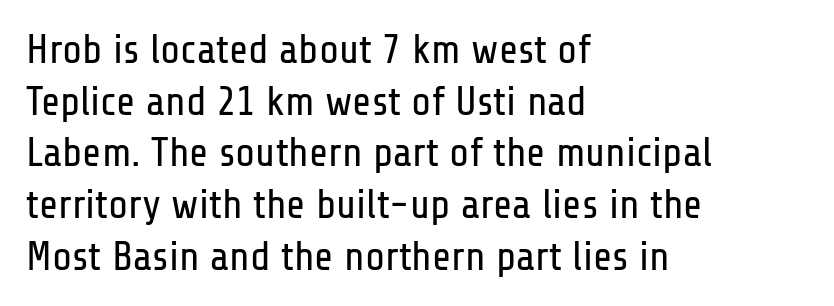
The image shows 41 px regular-weight, condensed sans-serif type, upright; set left-aligned, normal line spacing (1.26x), normal letter spacing, not underlined; low stroke contrast and a medium x-height.
